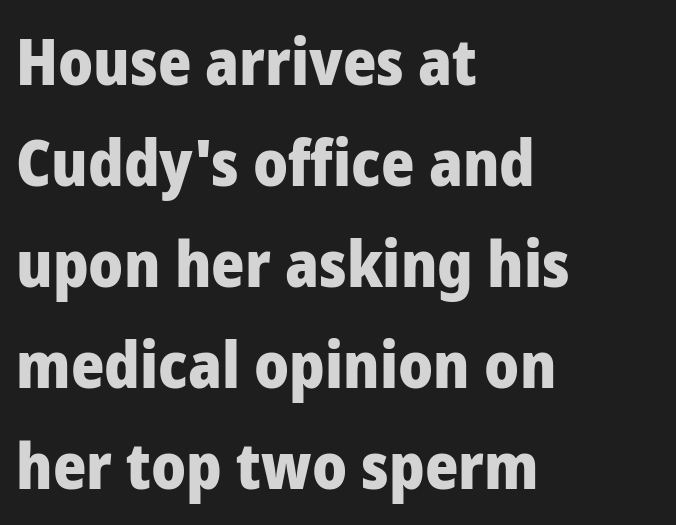
Q: Is the text bold? A: Yes.
Q: Is the text italic (slanted)? A: No, it is upright.
Q: Is the typeface a serif or a sans-serif typeface? A: Sans-serif.
Q: Is the text underlined? A: No.
Q: How is the paragraph aligned? A: Left-aligned.
Q: Is the spacing between letters normal or unusually wide? A: Normal.
Q: Is the spacing between lines tight, normal or loose? A: Normal.
Q: Width (condensed, normal, or wide)? A: Normal.
Q: Stroke contrast? A: Low.
Q: x-height? A: Medium.
Q: Monospaced? A: No.
